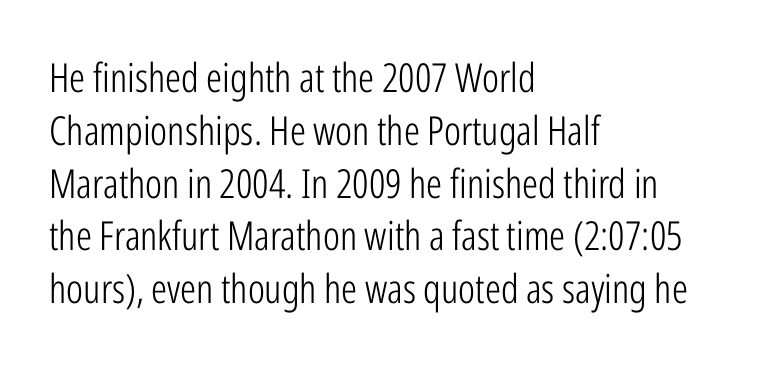
{"serif": "no", "italic": "no", "bold": "no", "weight": "light", "width": "condensed", "stroke_contrast": "low", "x_height": "medium", "monospaced": "no", "underline": "no", "align": "left", "line_spacing": "normal", "line_spacing_ratio": 1.32, "letter_spacing": "normal", "letter_spacing_em": 0.0, "glyph_px": 40}
